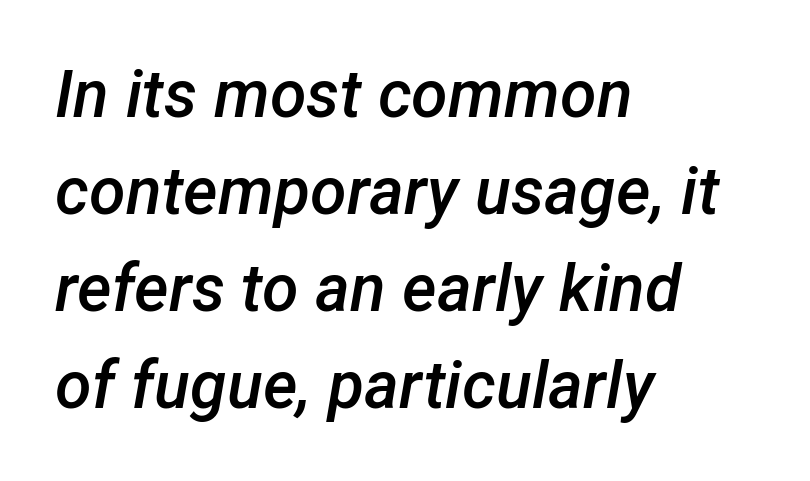
Q: Is the text bold? A: Semi-bold.
Q: Is the text italic (slanted)? A: Yes, it leans right by about 12 degrees.
Q: Is the text underlined? A: No.
Q: How is the paragraph aligned? A: Left-aligned.
Q: Is the spacing between letters normal or unusually wide? A: Normal.
Q: Is the spacing between lines tight, normal or loose? A: Normal.
Q: Width (condensed, normal, or wide)? A: Normal.
Q: Stroke contrast? A: Low.
Q: x-height? A: Medium.
Q: Monospaced? A: No.
